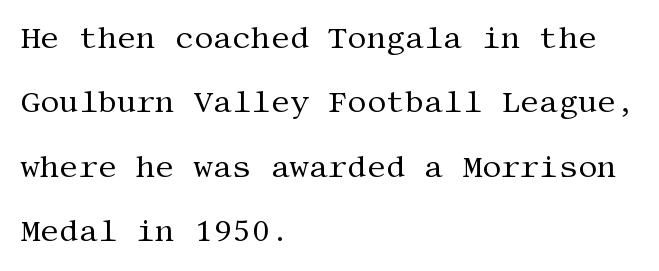
{"serif": "yes", "italic": "no", "bold": "no", "weight": "regular", "width": "normal", "stroke_contrast": "medium", "x_height": "large", "underline": "no", "align": "left", "line_spacing": "loose", "line_spacing_ratio": 2.15, "letter_spacing": "normal", "letter_spacing_em": 0.0, "glyph_px": 30}
